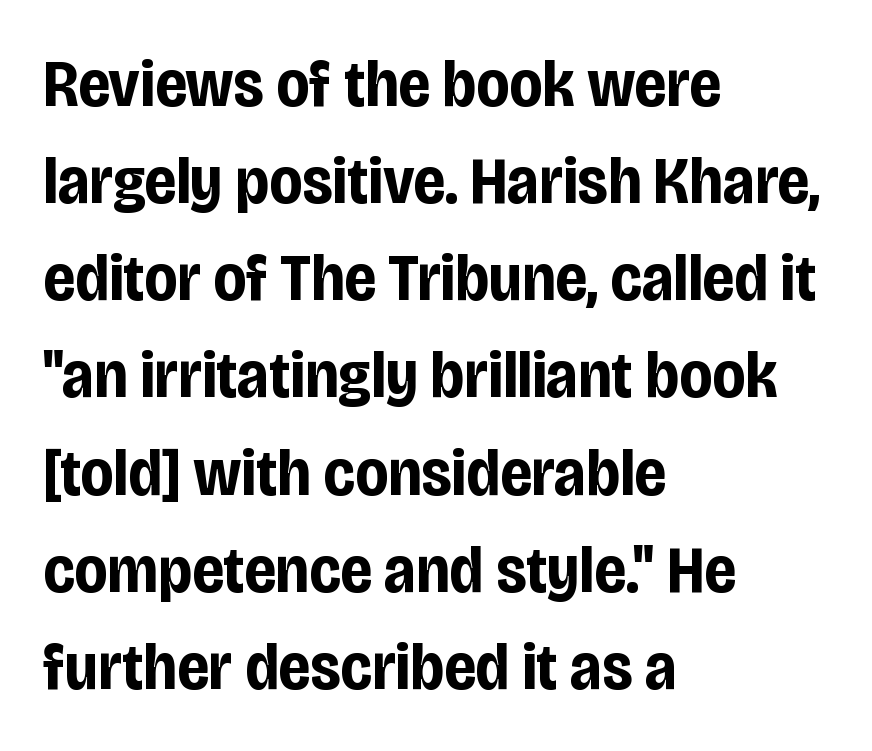
The string is rendered with underlining switched off. The type is set solid horizontally, with unmodified tracking. The passage shown stacks its lines at a standard gap. Compared with a centered layout, this one pins lines to the left instead.
